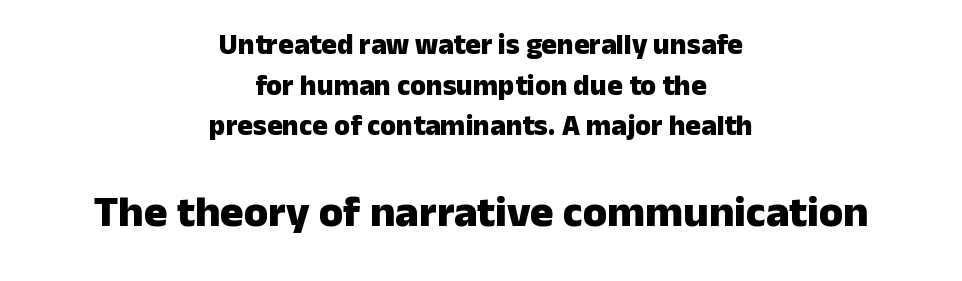
The image shows 44 px heavy sans-serif type, upright; set centered, normal line spacing (1.4x), normal letter spacing, not underlined; the second (bottom) block is 1.52x larger; low stroke contrast and a medium x-height.
